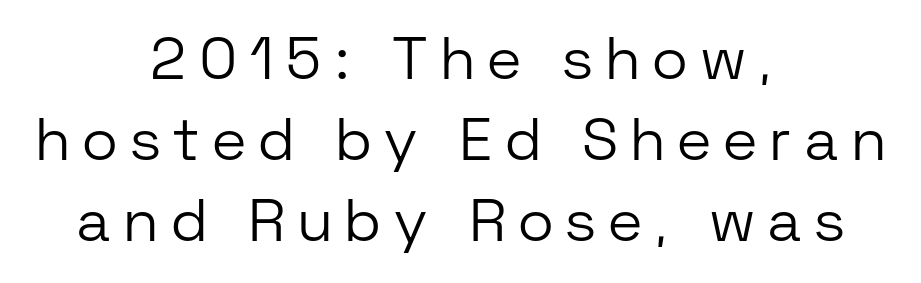
The passage shown stacks its lines at a standard gap. Spacing verdict: proportional, widths tailored to each character. Italic? Not at all — the glyphs are vertical. Think standard paragraph weight, or any step lighter than that. Does the type have serifs? No, each stem ends abruptly.
